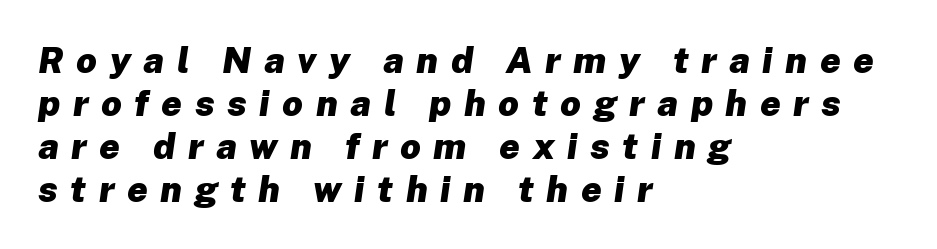
The image shows 36 px heavy type, italic (leaning right); set left-aligned, line spacing 1.19x, unusually wide letter spacing (+0.35 em), not underlined; low stroke contrast and a medium x-height.
